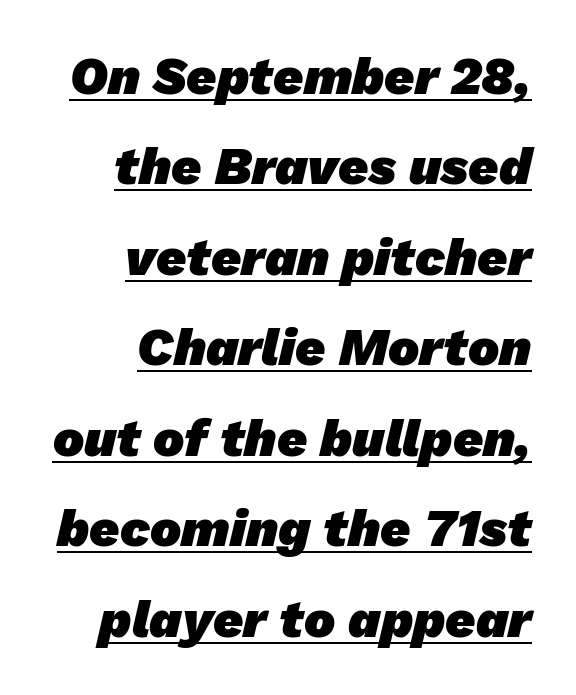
The letters advance in unequal steps, a hallmark of proportional type. A sans-serif font was chosen for this passage. A full-strength bold gives these letters their thick strokes. Teacher's note: observe the even right margin — that is flush-right alignment. This sample carries an underscore along the baseline area. The letters sit at their default tracking, neither squeezed nor spread.
